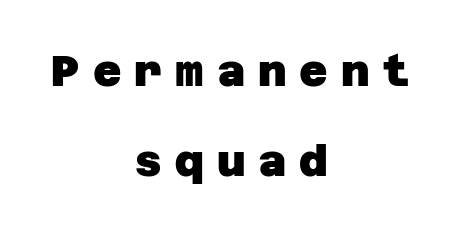
{"serif": "no", "bold": "yes", "weight": "heavy", "width": "normal", "stroke_contrast": "low", "x_height": "large", "underline": "no", "align": "center", "line_spacing": "loose", "line_spacing_ratio": 2.05, "letter_spacing": "wide", "letter_spacing_em": 0.29, "glyph_px": 44}
